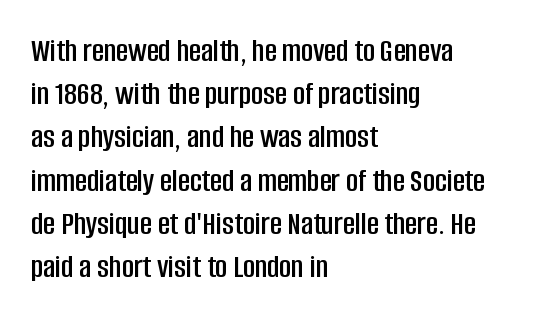
{"serif": "no", "italic": "no", "width": "condensed", "stroke_contrast": "low", "x_height": "large", "monospaced": "no", "underline": "no", "align": "left", "line_spacing": "normal", "line_spacing_ratio": 1.31, "letter_spacing": "normal", "letter_spacing_em": 0.0, "glyph_px": 33}
